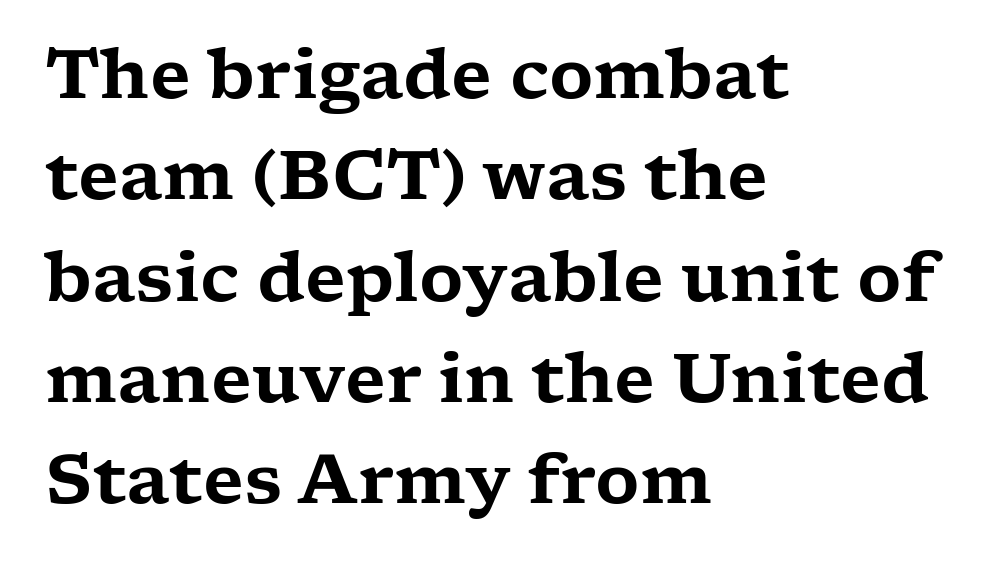
The image shows 68 px wide serif type, upright; set left-aligned, normal line spacing (1.49x), normal letter spacing, not underlined; low stroke contrast and a medium x-height.
